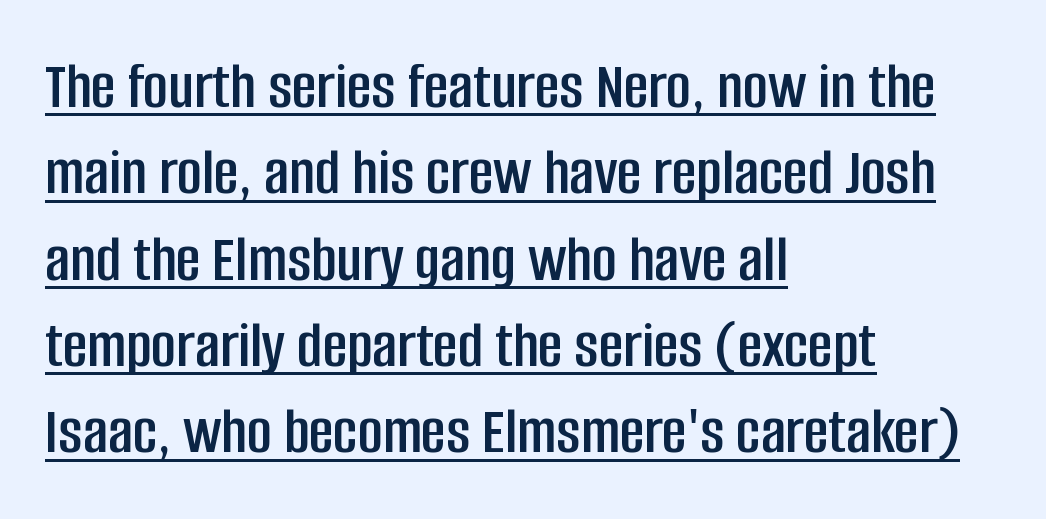
No feet cap the strokes, marking this as sans-serif type. The rows are spaced the way most documents space them. Students, note that the glyphs here touch the page at normal intervals. The paragraph has a hard left edge and a soft right edge.
